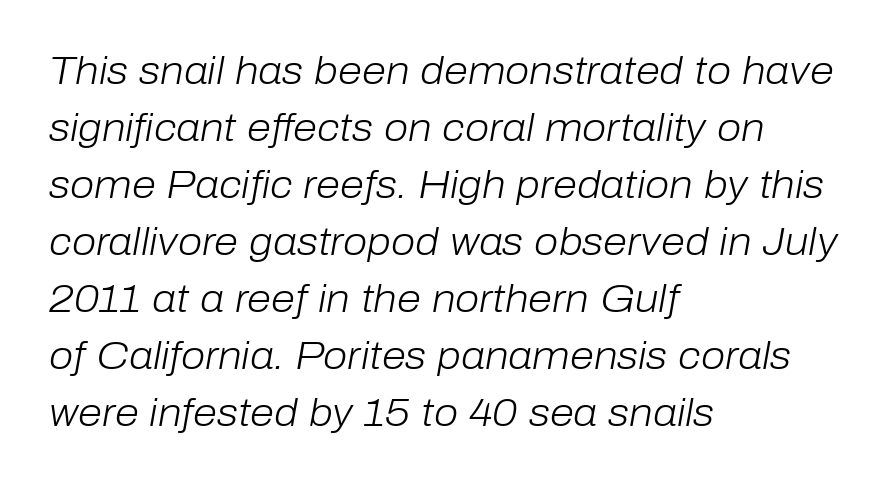
The letterforms sit shoulder to shoulder at normal distance. The face used here has a pronounced slope to its letters. This sample is left-justified, so line endings fall wherever the words run out. Bare-footed words on every line.
